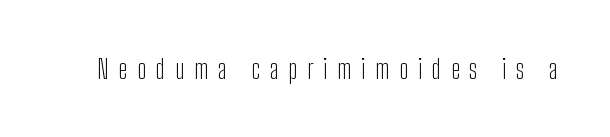
The cut favours lightness, reaching ordinary text weight at its darkest. The specimen omits any rule beneath the text block's lines. Is there any slant? The stems are plumb. A typesetter would call this heavily tracked-out type.
